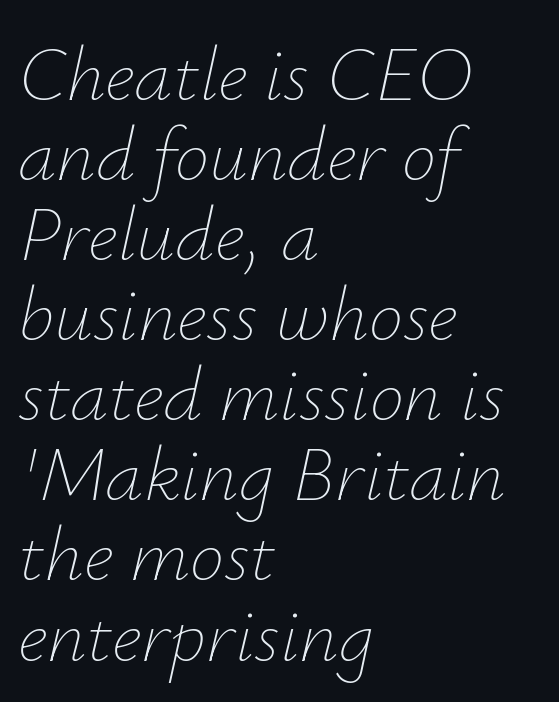
Q: Is the text bold? A: No.
Q: Is the text italic (slanted)? A: Yes, it leans right by about 12 degrees.
Q: Is the text underlined? A: No.
Q: How is the paragraph aligned? A: Left-aligned.
Q: Is the spacing between letters normal or unusually wide? A: Normal.
Q: Is the spacing between lines tight, normal or loose? A: Tight.
Q: Width (condensed, normal, or wide)? A: Normal.
Q: Stroke contrast? A: Low.
Q: x-height? A: Small.
Q: Monospaced? A: No.
